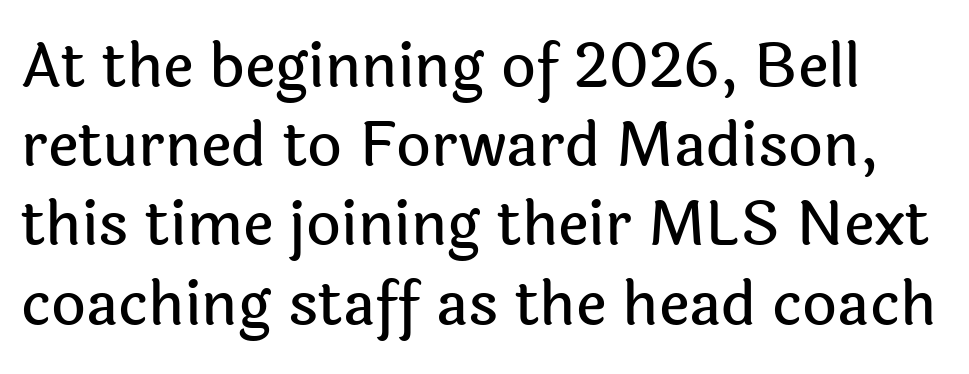
The image shows 60 px sans-serif type, upright; set normal line spacing (1.32x), normal letter spacing, not underlined; a medium x-height.
